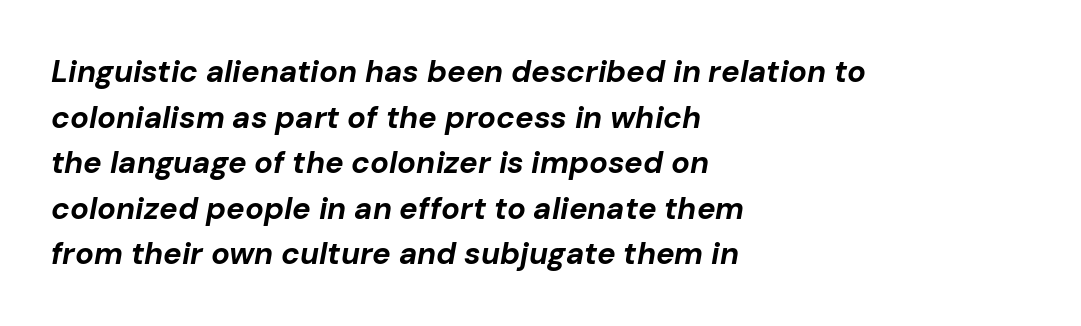
The image shows 31 px bold type, italic (leaning right); set left-aligned, normal line spacing (1.47x), normal letter spacing, not underlined; low stroke contrast and a medium x-height.
